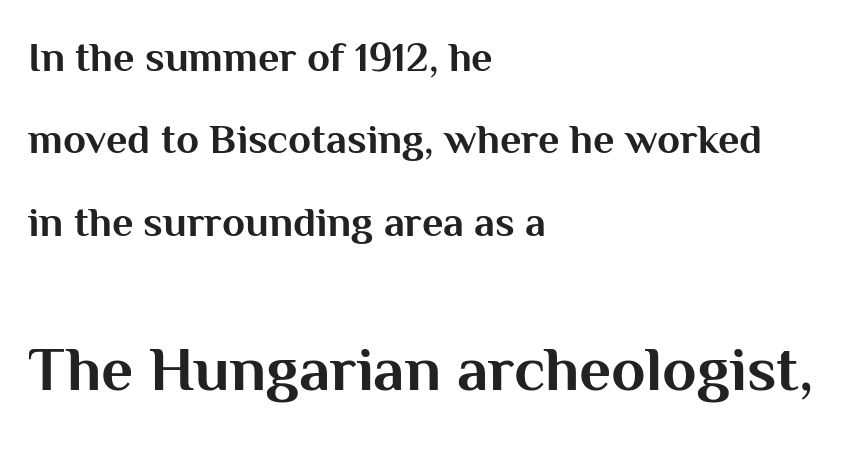
In this sample the second text group is rendered at the bigger scale. The rendering uses natural spacing where letterforms have individual widths. Observe the ordinary spacing: letters are neighbours, not strangers. The leading is generous, giving the passage an open texture. Does the weight exceed regular? Yes, all the way to bold.
